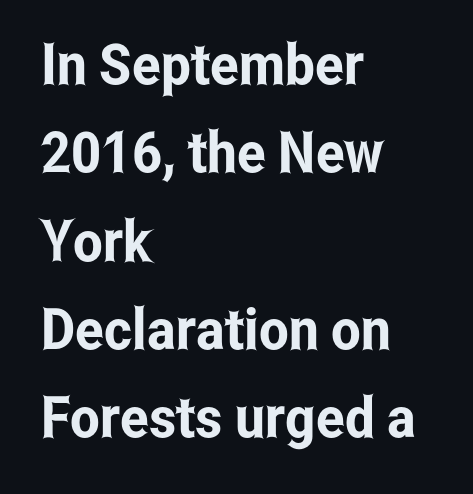
Q: Is the text italic (slanted)? A: No, it is upright.
Q: Is the typeface a serif or a sans-serif typeface? A: Sans-serif.
Q: Is the text underlined? A: No.
Q: How is the paragraph aligned? A: Left-aligned.
Q: Is the spacing between letters normal or unusually wide? A: Normal.
Q: Is the spacing between lines tight, normal or loose? A: Normal.
Q: Width (condensed, normal, or wide)? A: Condensed.
Q: Stroke contrast? A: Low.
Q: x-height? A: Medium.
Q: Monospaced? A: No.
